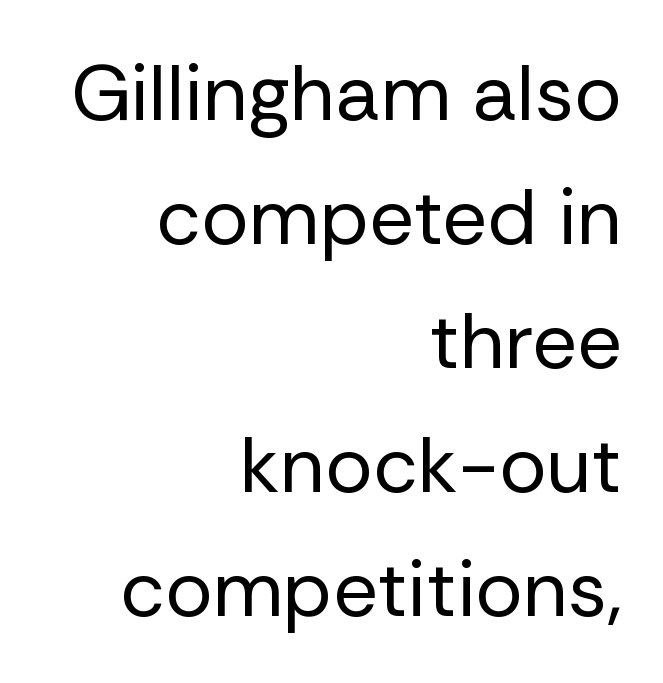
The gap between lines stays unmarked. The lines sit at an ordinary, default distance from one another. Is the stroke heavy? The answer is a plain regular-or-lighter. Character widths vary here, with narrow letters taking less room than wide ones.
